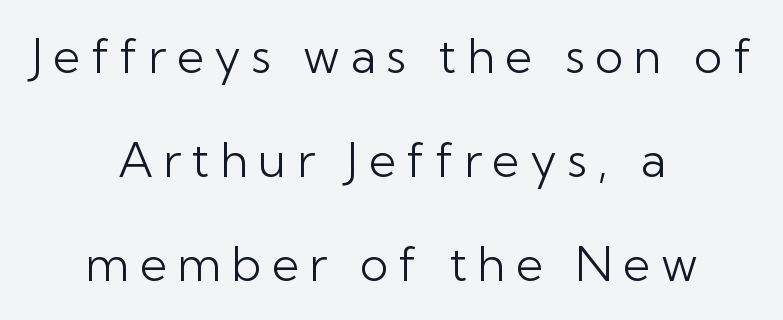
Q: Is the text bold? A: No.
Q: Is the text italic (slanted)? A: No, it is upright.
Q: Is the typeface a serif or a sans-serif typeface? A: Sans-serif.
Q: Is the text underlined? A: No.
Q: How is the paragraph aligned? A: Centered.
Q: Is the spacing between letters normal or unusually wide? A: Unusually wide.
Q: Is the spacing between lines tight, normal or loose? A: Loose.
Q: Width (condensed, normal, or wide)? A: Normal.
Q: Stroke contrast? A: Low.
Q: x-height? A: Medium.
Q: Monospaced? A: No.
